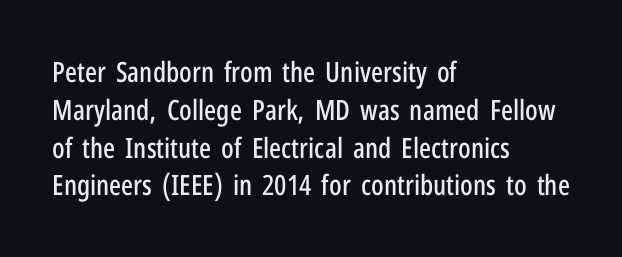
The image shows 28 px condensed sans-serif type, upright; set left-aligned, normal line spacing (1.35x), normal letter spacing, not underlined; low stroke contrast and a medium x-height.
